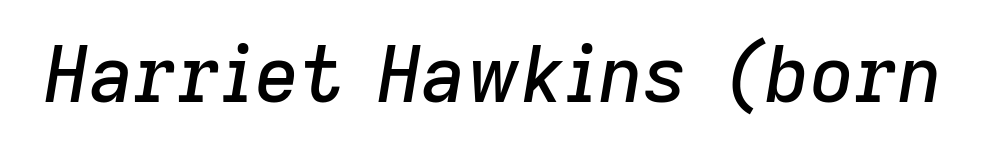
Q: Is the text italic (slanted)? A: Yes, it leans right by about 9 degrees.
Q: Is the text underlined? A: No.
Q: Is the spacing between letters normal or unusually wide? A: Normal.
Q: Width (condensed, normal, or wide)? A: Normal.
Q: Stroke contrast? A: Low.
Q: x-height? A: Medium.
Q: Monospaced? A: No.
